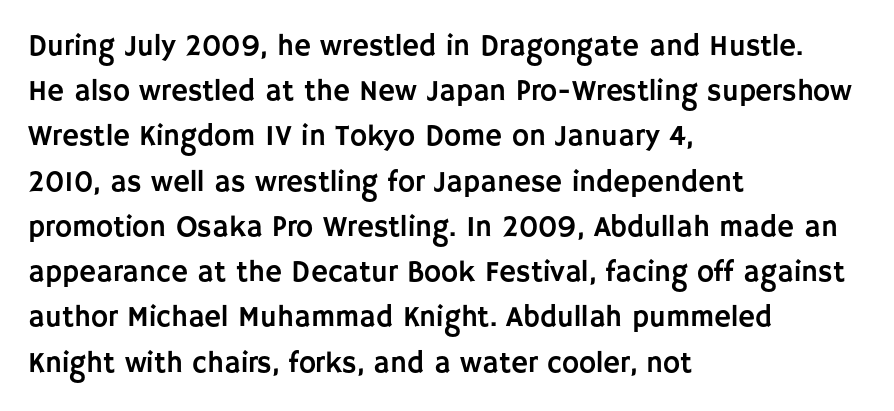
Q: Is the text italic (slanted)? A: No, it is upright.
Q: Is the typeface a serif or a sans-serif typeface? A: Sans-serif.
Q: Is the text underlined? A: No.
Q: How is the paragraph aligned? A: Left-aligned.
Q: Is the spacing between letters normal or unusually wide? A: Normal.
Q: Is the spacing between lines tight, normal or loose? A: Normal.
Q: Width (condensed, normal, or wide)? A: Normal.
Q: Stroke contrast? A: Low.
Q: x-height? A: Large.
Q: Monospaced? A: No.
